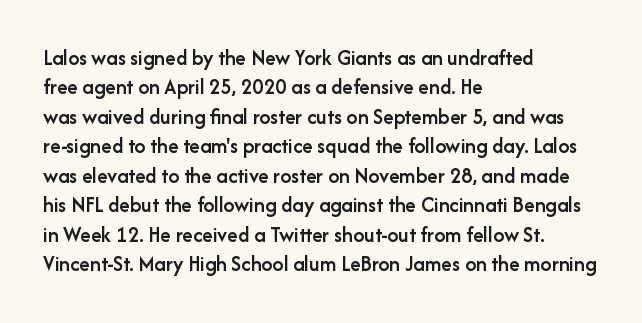
Q: Is the text bold? A: Semi-bold.
Q: Is the text italic (slanted)? A: No, it is upright.
Q: Is the text underlined? A: No.
Q: How is the paragraph aligned? A: Left-aligned.
Q: Is the spacing between letters normal or unusually wide? A: Normal.
Q: Is the spacing between lines tight, normal or loose? A: Normal.
